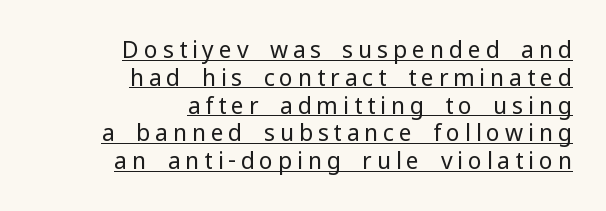
Q: Is the text bold? A: No.
Q: Is the text italic (slanted)? A: No, it is upright.
Q: Is the text underlined? A: Yes.
Q: How is the paragraph aligned? A: Right-aligned.
Q: Is the spacing between letters normal or unusually wide? A: Unusually wide.
